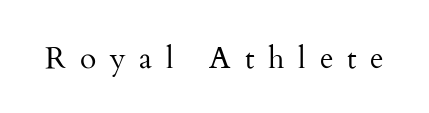
The passage shown is typed in a proportional face where columns would drift. Unlike a clean sans, this face finishes its strokes with serifs. The horizontal fit of the characters is loose and conspicuously gappy. Underline: absent. The font sits on the lighter half of the weight spectrum, regular included.
